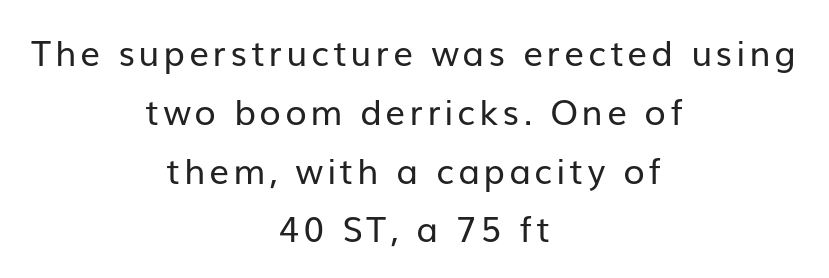
{"serif": "no", "italic": "no", "bold": "no", "weight": "regular", "width": "normal", "stroke_contrast": "low", "x_height": "medium", "monospaced": "no", "underline": "no", "align": "center", "line_spacing": "normal", "line_spacing_ratio": 1.68, "glyph_px": 35}
